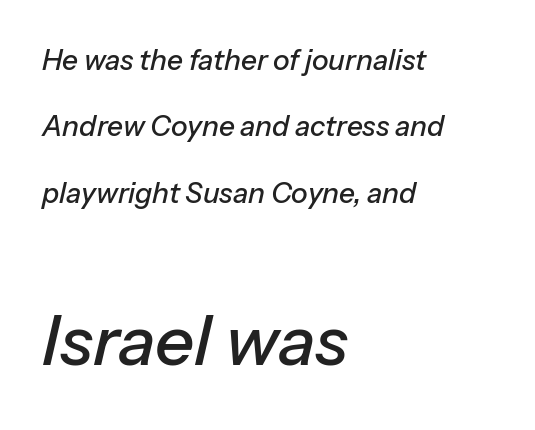
The image shows 69 px text type, italic (leaning right); set left-aligned, loose line spacing (2.37x), normal letter spacing, not underlined; the second (bottom) block is 2.46x larger; low stroke contrast and a medium x-height.
